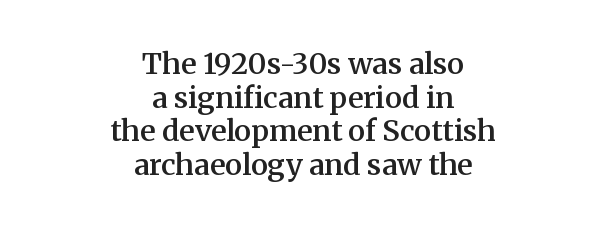
{"serif": "yes", "italic": "no", "bold": "semi", "weight": "semibold", "width": "normal", "stroke_contrast": "medium", "x_height": "medium", "monospaced": "no", "underline": "no", "align": "center", "line_spacing_ratio": 1.16, "letter_spacing": "normal", "letter_spacing_em": 0.0, "glyph_px": 29}
